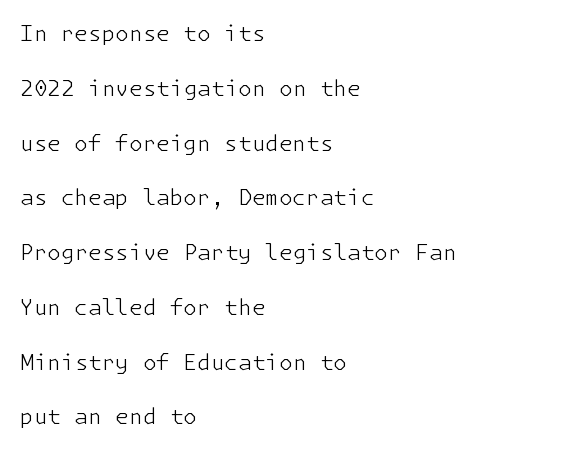
{"italic": "no", "bold": "no", "underline": "no", "align": "left", "line_spacing": "loose", "line_spacing_ratio": 2.49, "letter_spacing": "normal", "letter_spacing_em": 0.0, "glyph_px": 22}
